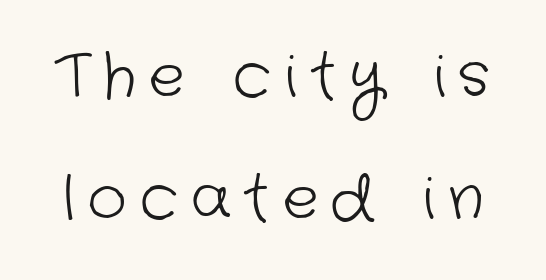
Is the letter spacing exaggerated? Yes — the characters are pushed far apart. The space directly below the letters is spotless. Nope, no serifs anywhere on these letters. The face used here is proportionally spaced, like ordinary book or web type. Is there much room between lines? Yes — plenty of vertical air separates them. The weight tops out at a normal text grade.
